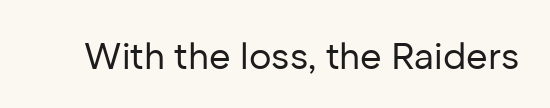
{"serif": "no", "italic": "no", "bold": "no", "weight": "regular", "width": "normal", "stroke_contrast": "low", "x_height": "medium", "monospaced": "no", "underline": "no", "letter_spacing": "normal", "letter_spacing_em": 0.0, "glyph_px": 37}
